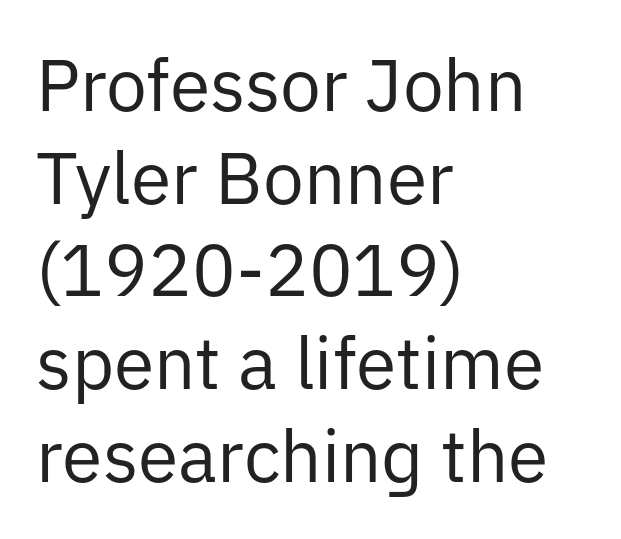
{"serif": "no", "italic": "no", "bold": "no", "weight": "regular", "width": "normal", "stroke_contrast": "low", "x_height": "medium", "monospaced": "no", "underline": "no", "align": "left", "line_spacing": "normal", "line_spacing_ratio": 1.27, "letter_spacing": "normal", "letter_spacing_em": 0.0, "glyph_px": 73}
